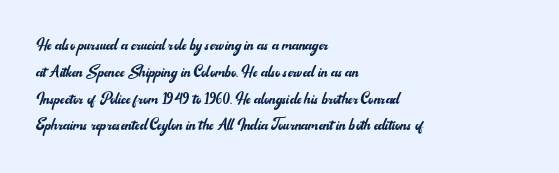
The image shows 20 px text type; set left-aligned, normal line spacing (1.34x), normal letter spacing, not underlined.
